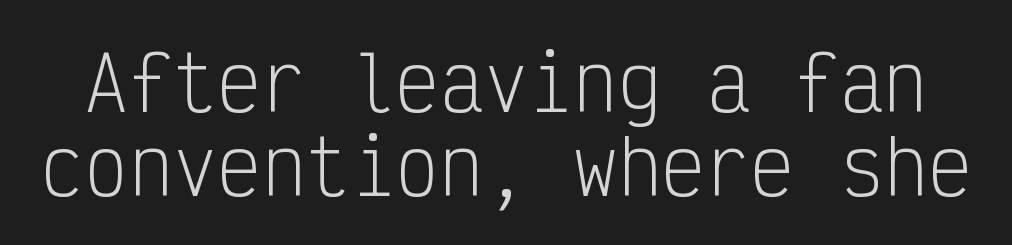
Words float on clear page, feet unadorned. Heft: none added — not bold. In terms of posture, this sample is upright. I'd call this a sans setting — the letters go barefoot. This sample trades vertical openness for compactness between lines.
